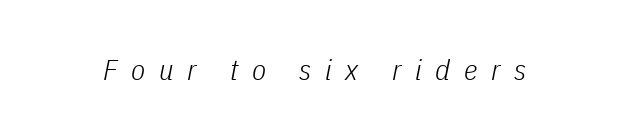
Designer's note — italics engaged. The font is comparable to plain body text, perhaps lighter. The letters advance in unequal steps, a hallmark of proportional type. Each word looks stretched out because of the extra space between its letters.
